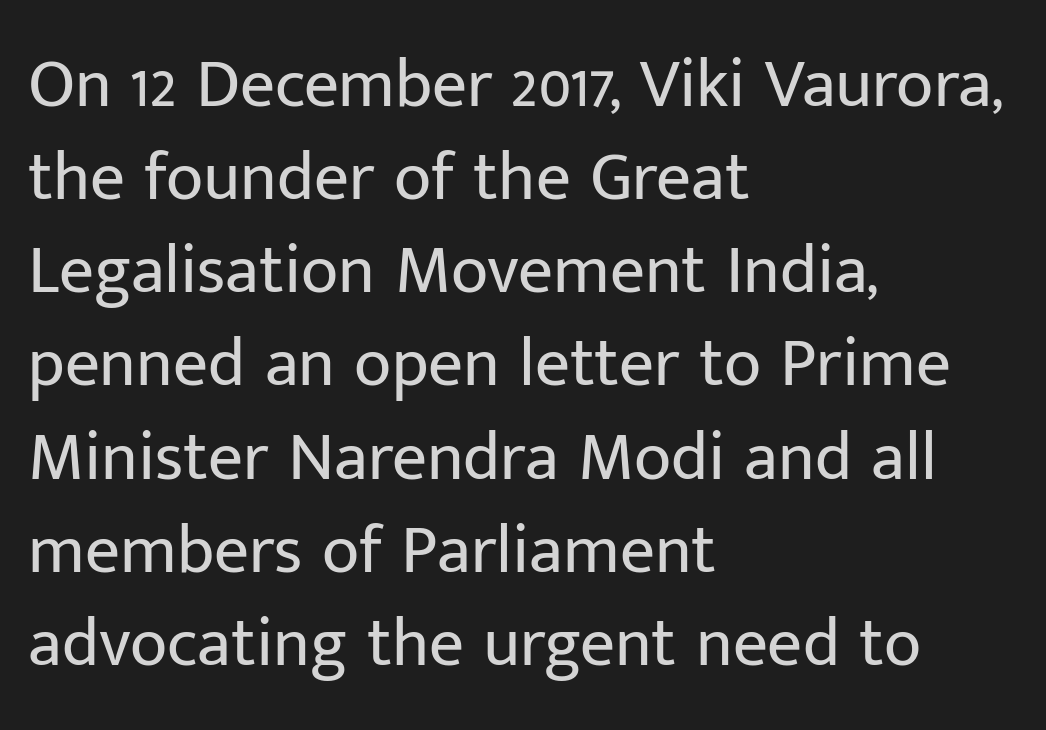
The image shows 69 px regular-weight sans-serif type, upright; set left-aligned, normal line spacing (1.35x), normal letter spacing, not underlined; low stroke contrast and a medium x-height.
